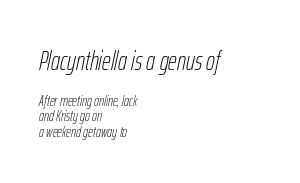
The image shows 27 px text type, italic (leaning right); set left-aligned, tight line spacing (1.02x), normal letter spacing, not underlined; the first (top) block is 1.8x larger.
